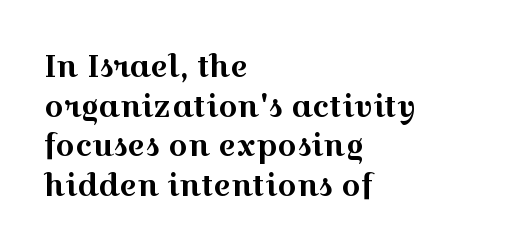
{"serif": "yes", "italic": "no", "width": "wide", "x_height": "medium", "monospaced": "no", "underline": "no", "align": "left", "line_spacing": "normal", "line_spacing_ratio": 1.32, "letter_spacing": "normal", "letter_spacing_em": 0.0, "glyph_px": 30}
